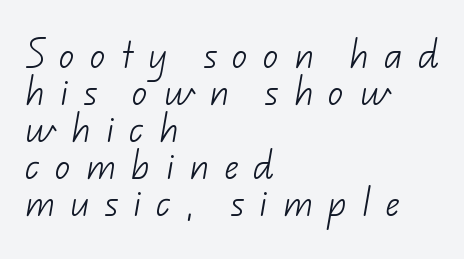
{"serif": "no", "bold": "no", "weight": "light", "width": "normal", "stroke_contrast": "low", "x_height": "small", "monospaced": "no", "underline": "no", "align": "left", "line_spacing_ratio": 1.19, "letter_spacing": "wide", "letter_spacing_em": 0.49, "glyph_px": 31}
